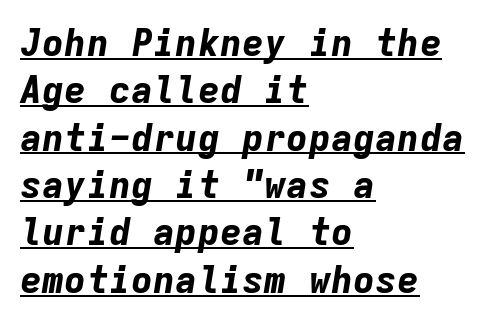
The image shows 37 px bold type, italic (leaning right), monospaced; set left-aligned, normal line spacing (1.28x), normal letter spacing, underlined; low stroke contrast and a medium x-height.
